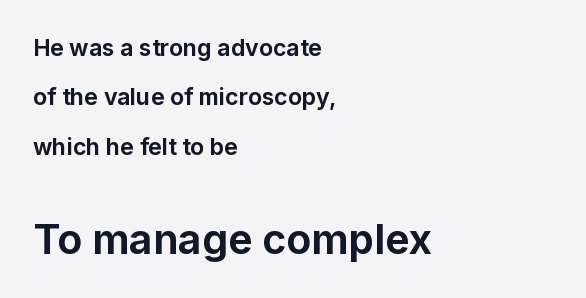
This is roman type, the default non-slanted kind. Honestly, the letter spacing is just normal — you wouldn't notice it. The space beneath each line is pristine and unruled. The rendering uses natural spacing where letterforms have individual widths. The font family rendered here belongs to the sans-serif group.
